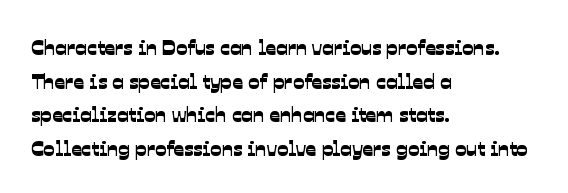
{"underline": "no", "align": "left", "line_spacing": "normal", "line_spacing_ratio": 1.6, "letter_spacing": "normal", "letter_spacing_em": 0.0, "glyph_px": 21}
